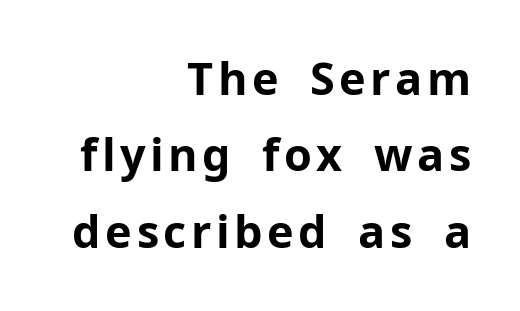
The image shows 45 px bold sans-serif type, upright; set right-aligned, normal line spacing (1.7x), not underlined; low stroke contrast and a medium x-height.
